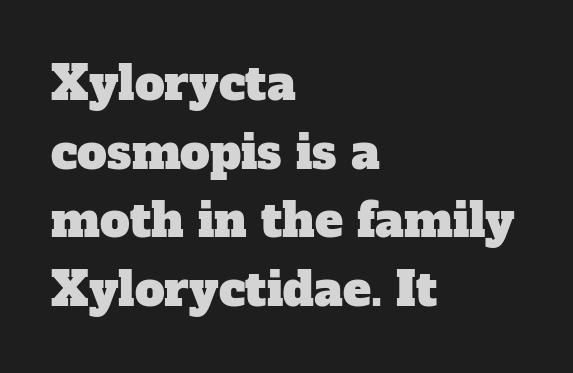
Descenders are the only things crossing below the line. The rag falls on the right side of this text block. Students, observe: this is what conventionally led text looks like. Look at the bottom of the vertical strokes: they flare into serifs here.
